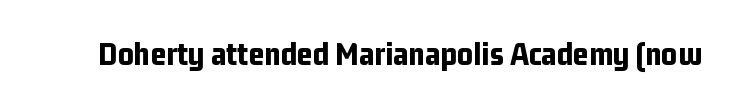
Nothing sits at the stroke ends, so this counts as sans-serif. Here the designer chose a conventional face with non-uniform glyph widths. Words appear dense and cohesive because spacing is normal. Typesetter's note: full bold, strokes at maximum text heaviness.
